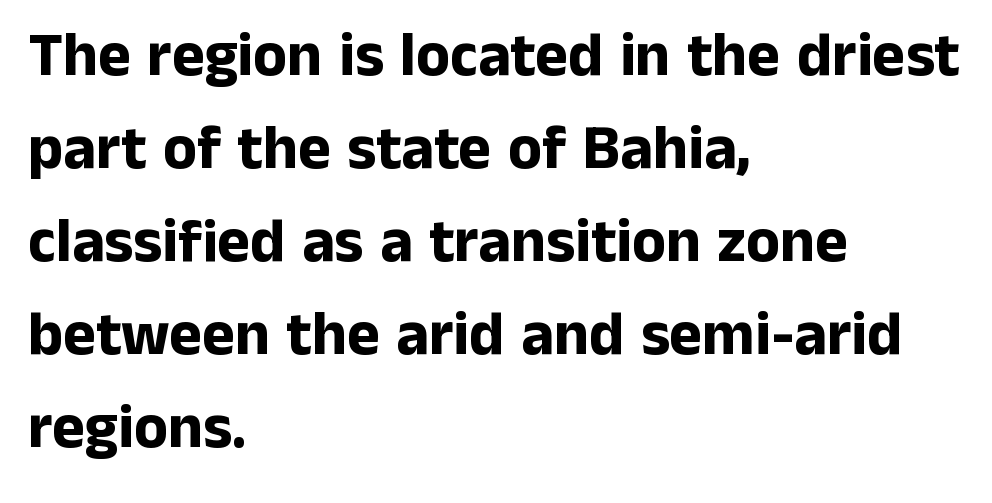
The rendering uses natural spacing where letterforms have individual widths. Each word holds together tightly as a unit, with standard inter-letter gaps. Notice how descenders clear the ascenders below comfortably — that's standard leading. Rule under the text: the space is simply empty. Bold? Absolutely — the strokes are thick and heavy.
